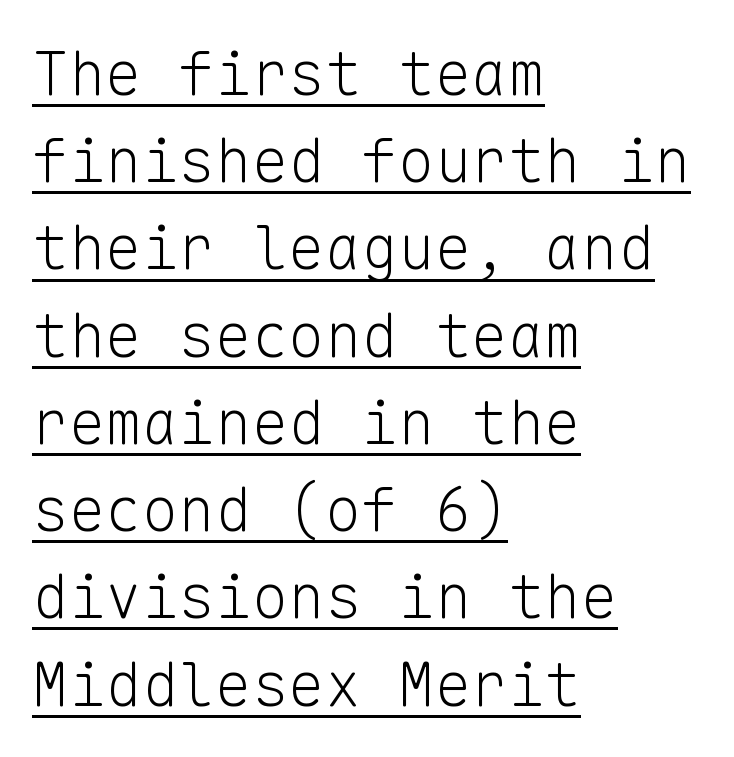
The image shows 61 px light sans-serif type, upright, monospaced; set left-aligned, normal line spacing (1.43x), normal letter spacing, underlined; low stroke contrast and a medium x-height.
